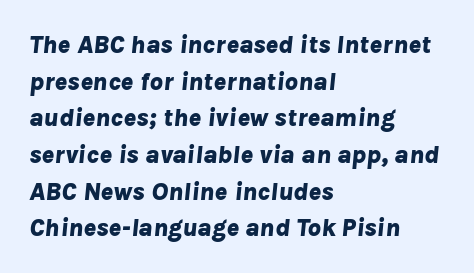
{"italic": "yes", "lean": "right", "slant_degrees": 8, "bold": "yes", "underline": "no", "align": "left", "line_spacing": "normal", "line_spacing_ratio": 1.41, "letter_spacing": "normal", "letter_spacing_em": 0.0, "glyph_px": 26}
